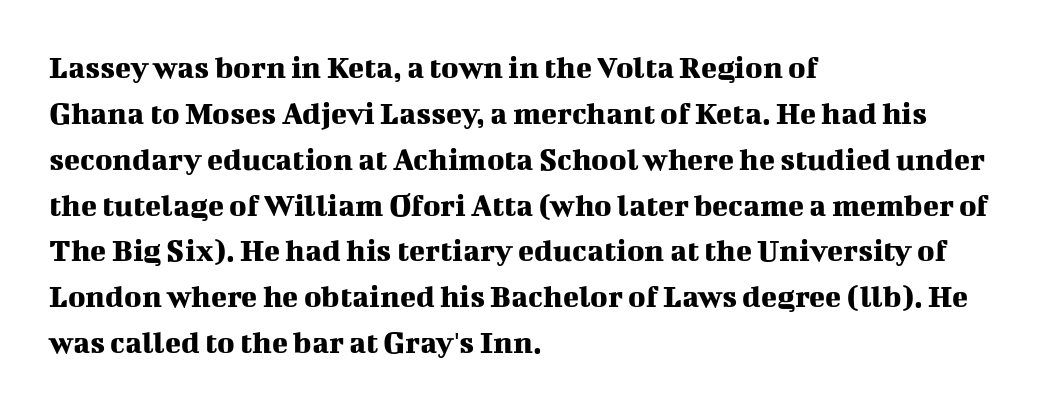
These lines are rendered in a variable-pitch font. The type is set solid horizontally, with unmodified tracking. Horizontal alignment here is leftward, the default for most running prose. In terms of posture, this sample is upright.
